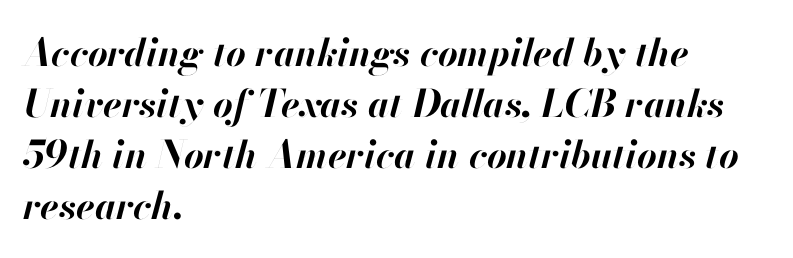
The image shows 38 px bold type, italic (leaning right); set left-aligned, normal line spacing (1.34x), normal letter spacing, not underlined; high stroke contrast and a small x-height.
